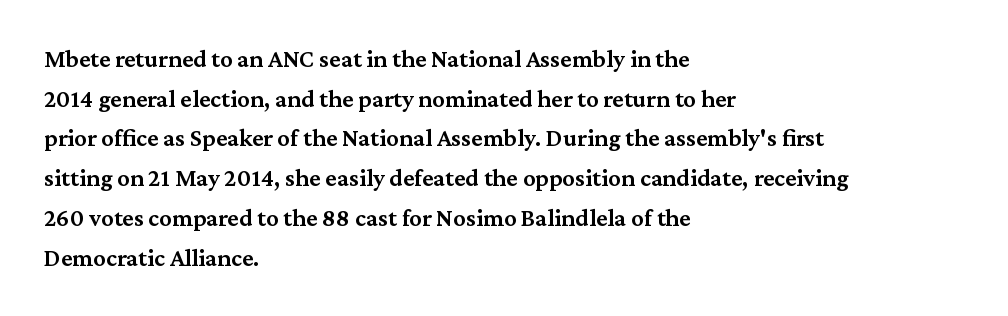
{"italic": "no", "bold": "semi", "underline": "no", "align": "left", "line_spacing": "normal", "line_spacing_ratio": 1.59, "letter_spacing": "normal", "letter_spacing_em": 0.0, "glyph_px": 25}
